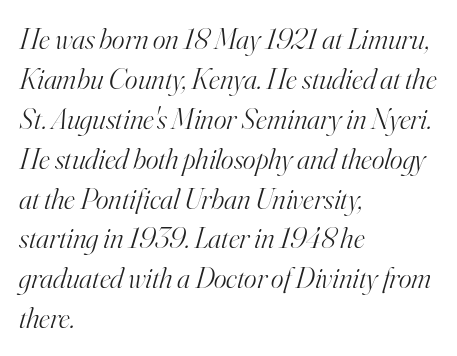
The strokes carry an ordinary text weight at most. This sample has the flowing, uneven cadence of proportional lettering. Layout note: lines flush left. Short note: letters normally spaced.
